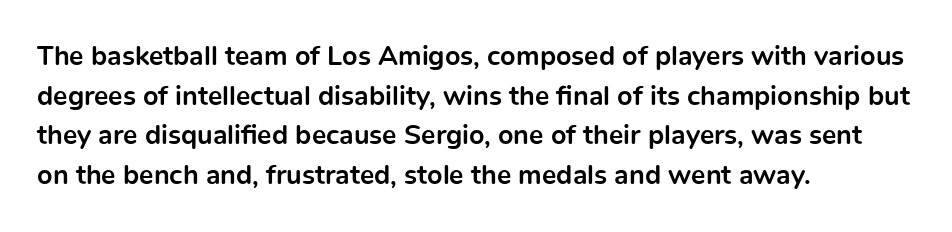
The glyphs are unaccompanied by any horizontal stroke below them. The characters look thick and weighty, a clear bold. Horizontally, the lines are justified to the leading edge only. Successive baselines arrive at the customary interval. Ordinary non-slanted type is in use.
